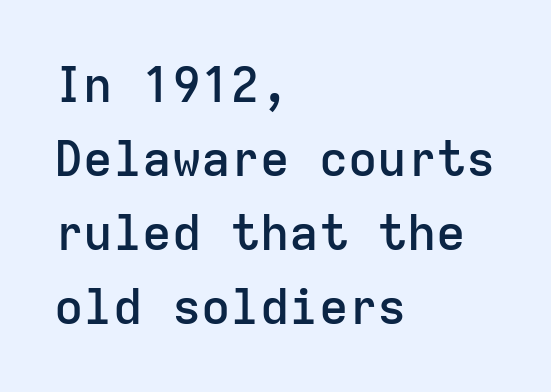
The image shows 49 px semibold sans-serif type, upright, monospaced; set left-aligned, normal line spacing (1.51x), normal letter spacing, not underlined; low stroke contrast and a medium x-height.
